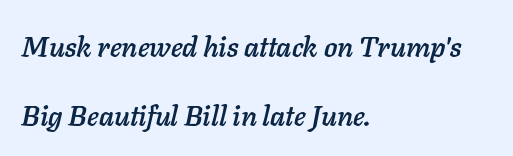
Q: Is the text italic (slanted)? A: Yes, it leans right by about 11 degrees.
Q: Is the text underlined? A: No.
Q: How is the paragraph aligned? A: Left-aligned.
Q: Is the spacing between letters normal or unusually wide? A: Normal.
Q: Is the spacing between lines tight, normal or loose? A: Loose.
Q: Width (condensed, normal, or wide)? A: Normal.
Q: Stroke contrast? A: Low.
Q: x-height? A: Medium.
Q: Monospaced? A: No.
